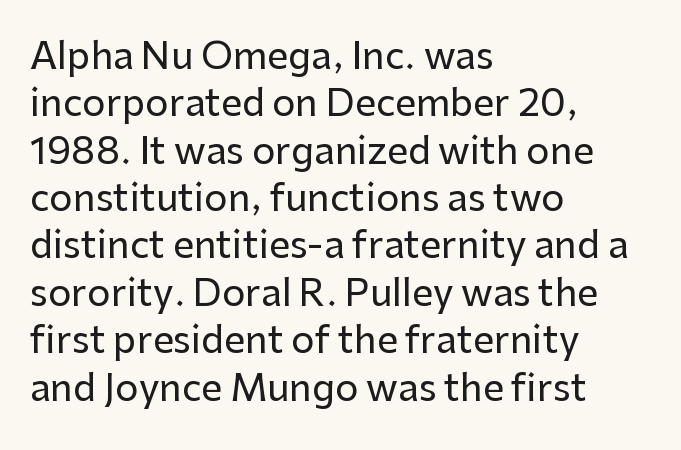
The image shows 37 px sans-serif type, upright; set left-aligned, normal line spacing (1.28x), normal letter spacing, not underlined; low stroke contrast and a medium x-height.
